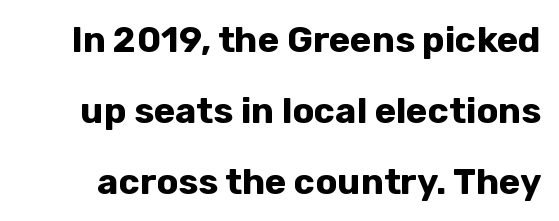
The image shows 36 px bold sans-serif type, upright; set loose line spacing (1.97x), normal letter spacing, not underlined; low stroke contrast and a medium x-height.
